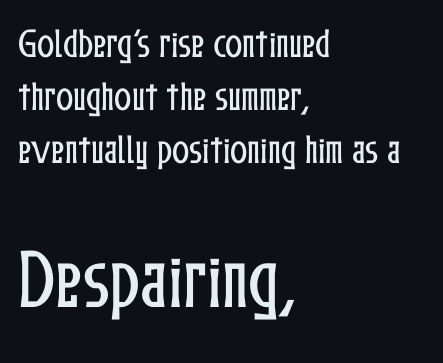
Q: Is the text italic (slanted)? A: No, it is upright.
Q: Is the text underlined? A: No.
Q: How is the paragraph aligned? A: Left-aligned.
Q: Is the spacing between letters normal or unusually wide? A: Normal.
Q: Is the spacing between lines tight, normal or loose? A: Normal.
Q: Which block of text is set in a larger size, the first (top) or the second (bottom)? A: The second (bottom) one.
Q: Width (condensed, normal, or wide)? A: Condensed.
Q: Stroke contrast? A: Low.
Q: x-height? A: Medium.
Q: Monospaced? A: No.
